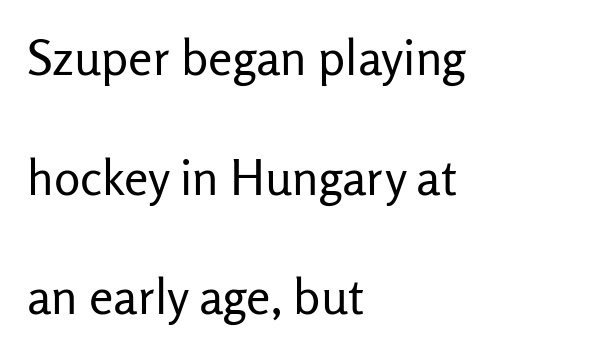
The image shows 49 px regular-weight sans-serif type, upright; set left-aligned, loose line spacing (2.44x), normal letter spacing, not underlined; low stroke contrast and a medium x-height.
